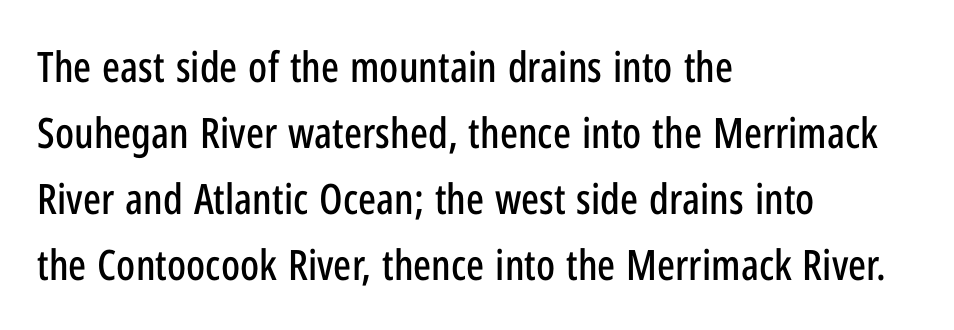
Q: Is the text italic (slanted)? A: No, it is upright.
Q: Is the typeface a serif or a sans-serif typeface? A: Sans-serif.
Q: Is the text underlined? A: No.
Q: How is the paragraph aligned? A: Left-aligned.
Q: Is the spacing between letters normal or unusually wide? A: Normal.
Q: Is the spacing between lines tight, normal or loose? A: Normal.
Q: Width (condensed, normal, or wide)? A: Condensed.
Q: Stroke contrast? A: Low.
Q: x-height? A: Medium.
Q: Monospaced? A: No.
